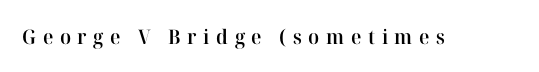
Q: Is the text bold? A: Semi-bold.
Q: Is the text italic (slanted)? A: No, it is upright.
Q: Is the text underlined? A: No.
Q: Is the spacing between letters normal or unusually wide? A: Unusually wide.
